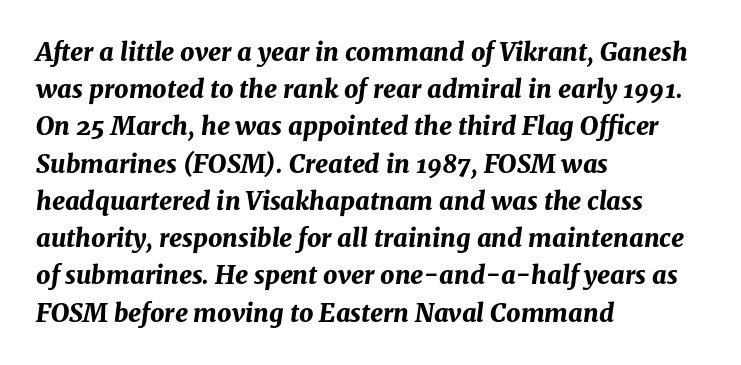
Characters follow at the spacing the type designer built in. Summary of weight: heavy, a full bold. Is the type slanted? Yes — the strokes lean at a clear angle. The space directly below the letters is spotless. The rows are spaced the way most documents space them. The text block is weighted toward the left margin, trailing off unevenly rightward.
